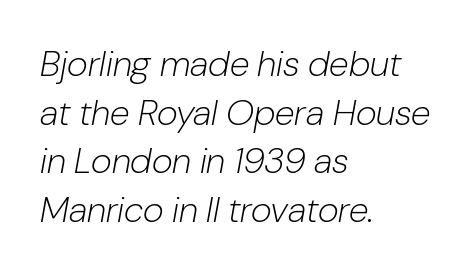
Q: Is the text bold? A: No.
Q: Is the text italic (slanted)? A: Yes, it leans right by about 10 degrees.
Q: Is the text underlined? A: No.
Q: How is the paragraph aligned? A: Left-aligned.
Q: Is the spacing between letters normal or unusually wide? A: Normal.
Q: Is the spacing between lines tight, normal or loose? A: Normal.
Q: Width (condensed, normal, or wide)? A: Normal.
Q: Stroke contrast? A: Low.
Q: x-height? A: Medium.
Q: Monospaced? A: No.
